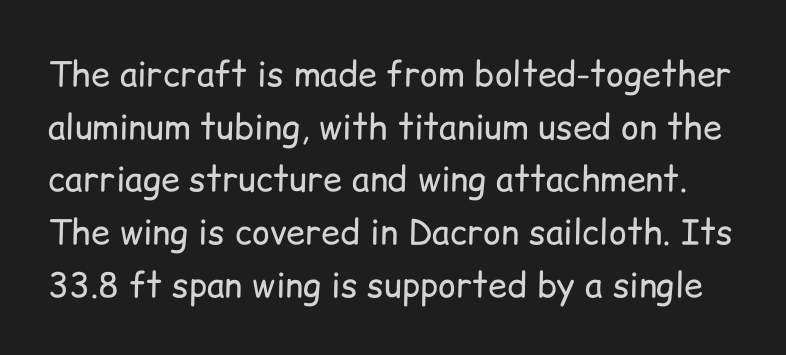
Q: Is the text bold? A: No.
Q: Is the text italic (slanted)? A: No, it is upright.
Q: Is the typeface a serif or a sans-serif typeface? A: Sans-serif.
Q: Is the text underlined? A: No.
Q: Is the spacing between letters normal or unusually wide? A: Normal.
Q: Is the spacing between lines tight, normal or loose? A: Normal.
Q: Width (condensed, normal, or wide)? A: Normal.
Q: Stroke contrast? A: Low.
Q: x-height? A: Medium.
Q: Monospaced? A: No.
